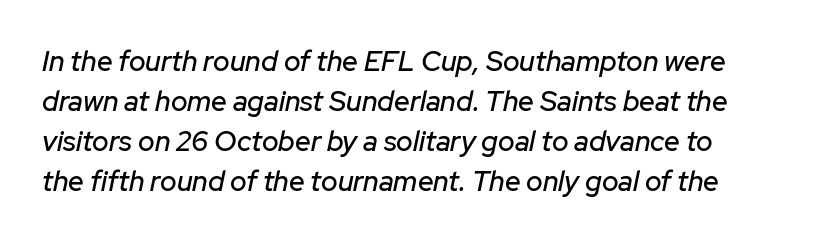
Q: Is the text italic (slanted)? A: Yes, it leans right by about 12 degrees.
Q: Is the text underlined? A: No.
Q: Is the spacing between letters normal or unusually wide? A: Normal.
Q: Is the spacing between lines tight, normal or loose? A: Normal.
Q: Width (condensed, normal, or wide)? A: Normal.
Q: Stroke contrast? A: Low.
Q: x-height? A: Medium.
Q: Monospaced? A: No.
